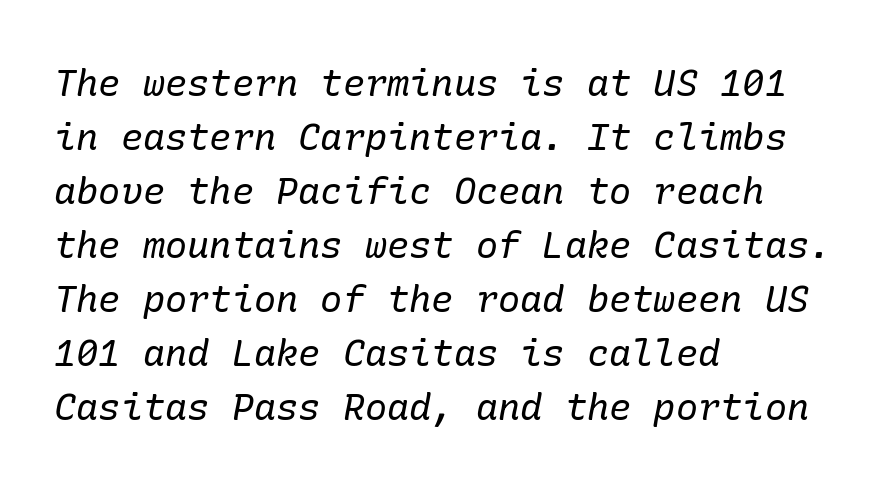
{"italic": "yes", "lean": "right", "slant_degrees": 10, "bold": "no", "weight": "regular", "width": "normal", "stroke_contrast": "low", "x_height": "medium", "underline": "no", "align": "left", "line_spacing": "normal", "line_spacing_ratio": 1.46, "letter_spacing": "normal", "letter_spacing_em": 0.0, "glyph_px": 37}
